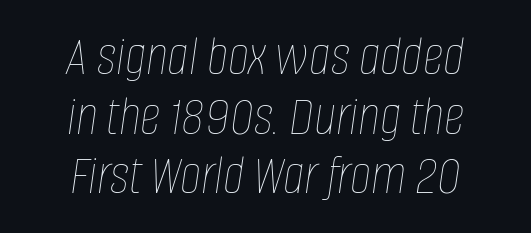
Q: Is the text bold? A: No.
Q: Is the text italic (slanted)? A: Yes, it leans right by about 8 degrees.
Q: Is the text underlined? A: No.
Q: How is the paragraph aligned? A: Centered.
Q: Is the spacing between letters normal or unusually wide? A: Normal.
Q: Is the spacing between lines tight, normal or loose? A: Tight.
Q: Width (condensed, normal, or wide)? A: Condensed.
Q: Stroke contrast? A: Low.
Q: x-height? A: Large.
Q: Monospaced? A: No.
